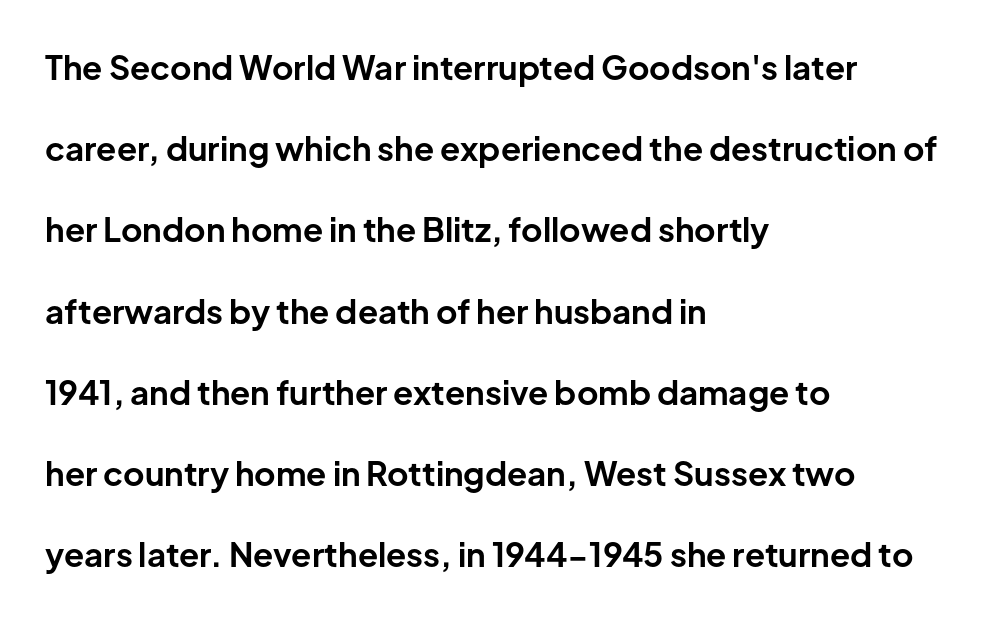
Q: Is the text bold? A: Yes.
Q: Is the text italic (slanted)? A: No, it is upright.
Q: Is the typeface a serif or a sans-serif typeface? A: Sans-serif.
Q: Is the text underlined? A: No.
Q: How is the paragraph aligned? A: Left-aligned.
Q: Is the spacing between letters normal or unusually wide? A: Normal.
Q: Is the spacing between lines tight, normal or loose? A: Loose.
Q: Width (condensed, normal, or wide)? A: Normal.
Q: Stroke contrast? A: Low.
Q: x-height? A: Medium.
Q: Monospaced? A: No.
